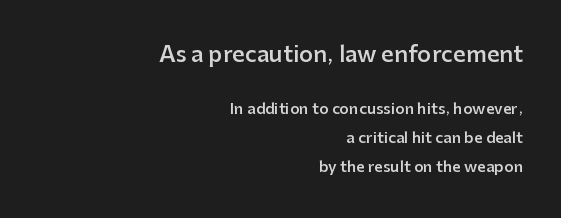
The image shows 22 px text type, upright; set right-aligned, loose line spacing (1.93x), normal letter spacing, not underlined; the first (top) block is 1.47x larger.
